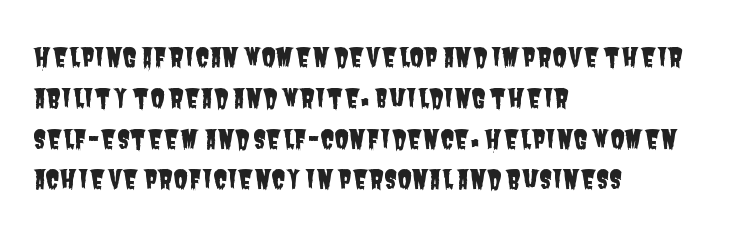
The area under the type is left untouched. Does the leading feel generous? No, just average. Does extra space separate the letters? No, they use regular spacing. Casual observation: everything's shoved over to the left.
